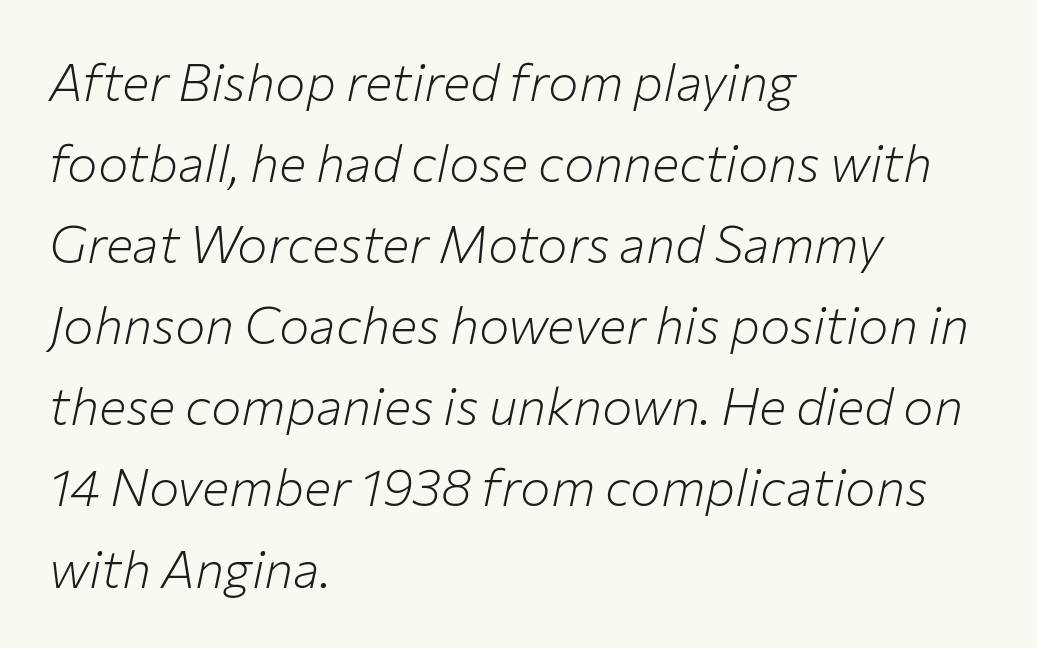
{"italic": "yes", "lean": "right", "slant_degrees": 12, "bold": "no", "weight": "light", "width": "normal", "stroke_contrast": "low", "x_height": "medium", "monospaced": "no", "underline": "no", "align": "left", "line_spacing": "normal", "line_spacing_ratio": 1.59, "letter_spacing": "normal", "letter_spacing_em": 0.0, "glyph_px": 51}
